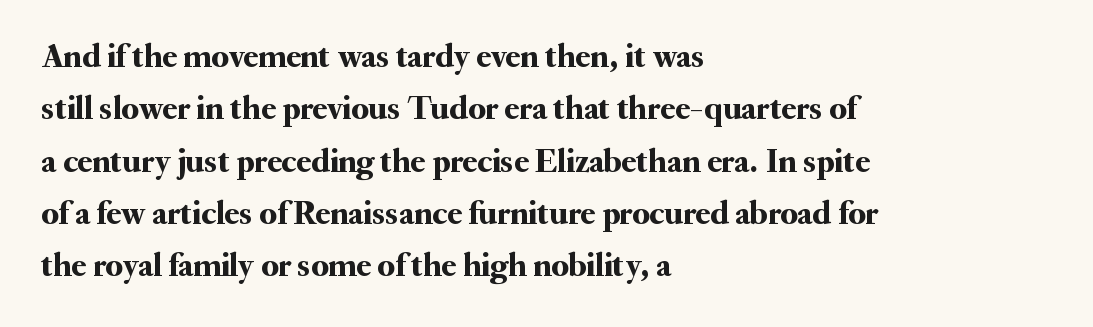
The image shows 34 px serif type, upright; set left-aligned, normal line spacing (1.54x), normal letter spacing, not underlined; medium stroke contrast and a small x-height.
